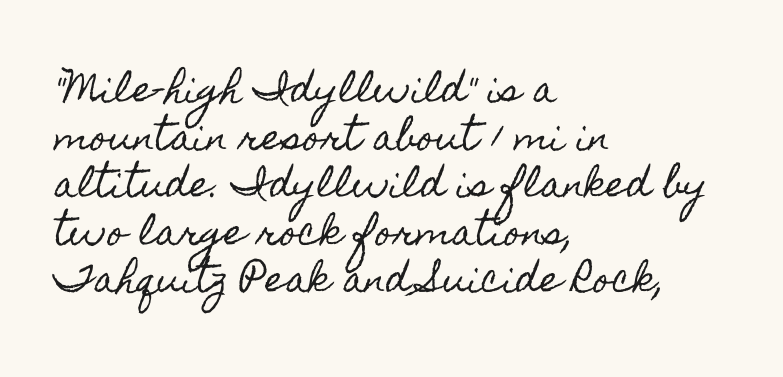
The image shows 35 px condensed type; set left-aligned, normal line spacing (1.36x), normal letter spacing, not underlined; a small x-height.
